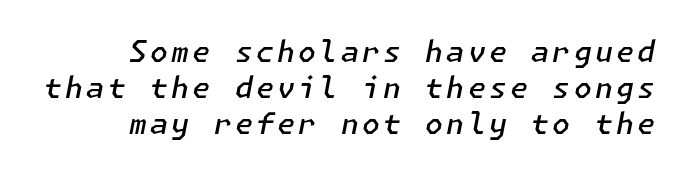
{"italic": "yes", "lean": "right", "slant_degrees": 11, "bold": "semi", "weight": "semibold", "width": "normal", "stroke_contrast": "low", "x_height": "medium", "underline": "no", "line_spacing": "normal", "line_spacing_ratio": 1.25, "glyph_px": 29}
